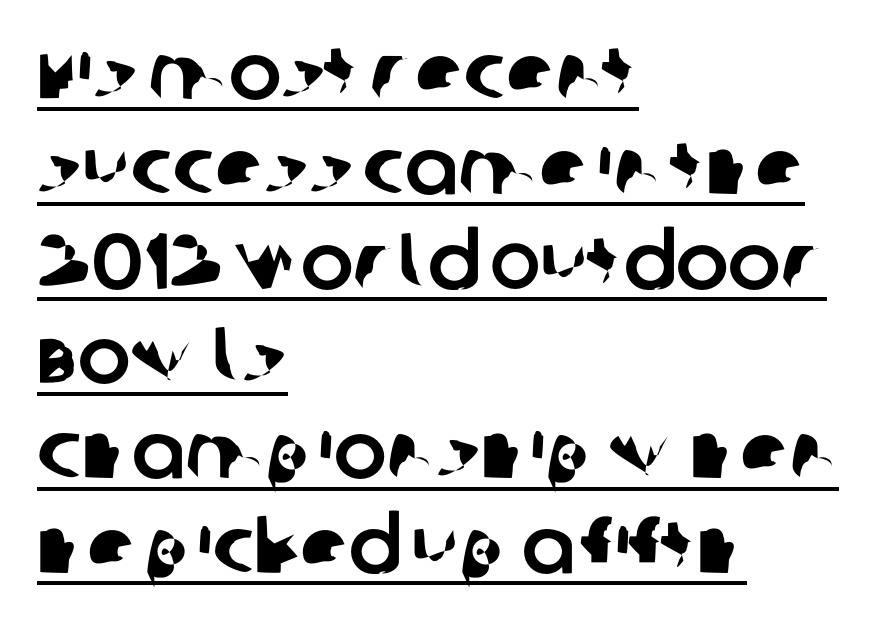
{"serif": "no", "width": "normal", "stroke_contrast": "low", "x_height": "large", "monospaced": "no", "underline": "yes", "align": "left", "line_spacing_ratio": 1.2, "letter_spacing": "normal", "letter_spacing_em": 0.0, "glyph_px": 79}
